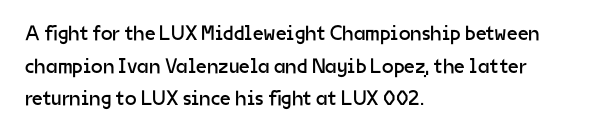
{"italic": "no", "bold": "no", "underline": "no", "align": "left", "line_spacing": "normal", "line_spacing_ratio": 1.55, "letter_spacing": "normal", "letter_spacing_em": 0.0, "glyph_px": 21}
